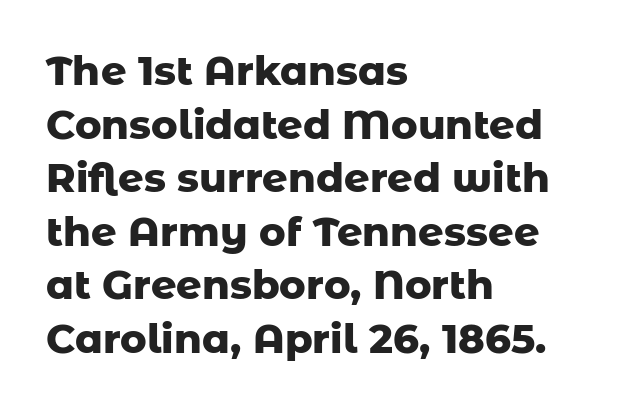
The image shows 40 px heavy sans-serif type, upright; set left-aligned, normal line spacing (1.34x), normal letter spacing, not underlined; low stroke contrast and a medium x-height.
